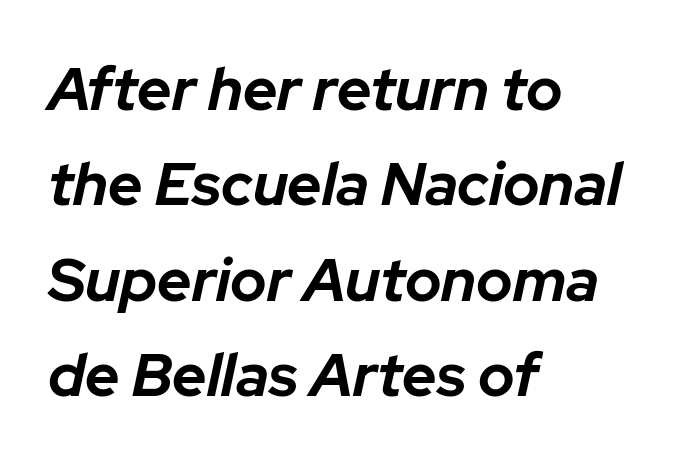
{"italic": "yes", "lean": "right", "slant_degrees": 12, "bold": "yes", "weight": "bold", "width": "normal", "stroke_contrast": "low", "x_height": "medium", "monospaced": "no", "underline": "no", "align": "left", "line_spacing": "normal", "line_spacing_ratio": 1.59, "letter_spacing": "normal", "letter_spacing_em": 0.0, "glyph_px": 60}
